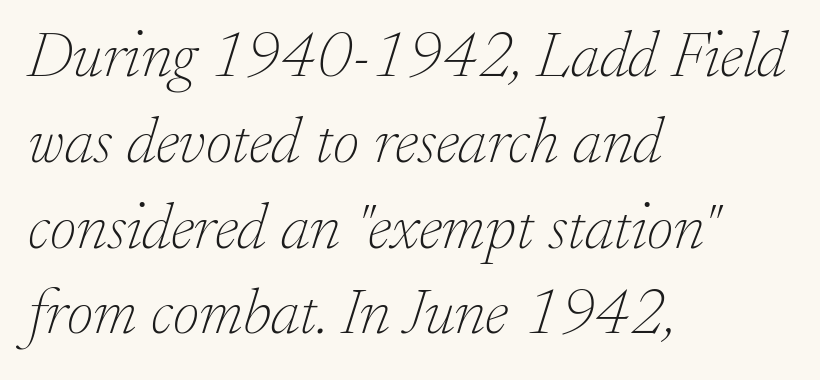
{"serif": "yes", "italic": "yes", "lean": "right", "slant_degrees": 17, "bold": "no", "weight": "thin", "width": "normal", "stroke_contrast": "low", "x_height": "small", "monospaced": "no", "underline": "no", "align": "left", "line_spacing": "normal", "line_spacing_ratio": 1.32, "letter_spacing": "normal", "letter_spacing_em": 0.0, "glyph_px": 65}
